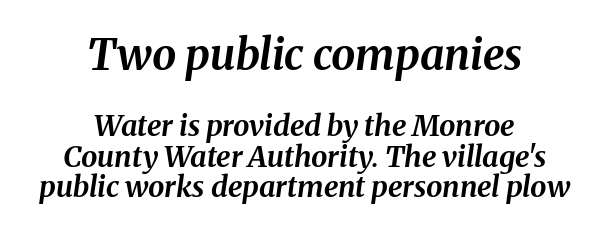
{"italic": "yes", "lean": "right", "slant_degrees": 8, "bold": "yes", "weight": "bold", "width": "normal", "stroke_contrast": "medium", "x_height": "medium", "monospaced": "no", "underline": "no", "align": "center", "line_spacing": "tight", "line_spacing_ratio": 1.06, "letter_spacing": "normal", "letter_spacing_em": 0.0, "larger_block": "first", "size_ratio": 1.48, "glyph_px": 43}
